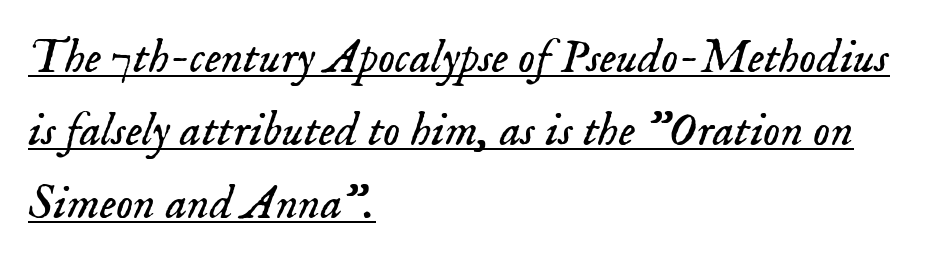
{"serif": "yes", "italic": "yes", "lean": "right", "slant_degrees": 18, "bold": "no", "weight": "light", "width": "normal", "stroke_contrast": "low", "x_height": "small", "monospaced": "no", "underline": "yes", "align": "left", "line_spacing": "normal", "line_spacing_ratio": 1.52, "letter_spacing": "normal", "letter_spacing_em": 0.0, "glyph_px": 48}
